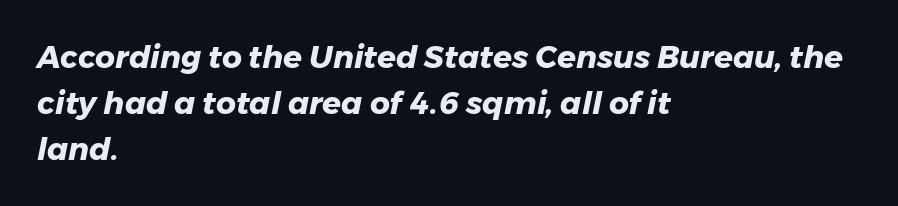
{"italic": "yes", "lean": "right", "slant_degrees": 11, "bold": "yes", "weight": "heavy", "width": "normal", "stroke_contrast": "low", "x_height": "medium", "monospaced": "no", "underline": "no", "align": "left", "line_spacing": "normal", "line_spacing_ratio": 1.49, "letter_spacing": "normal", "letter_spacing_em": 0.0, "glyph_px": 31}
